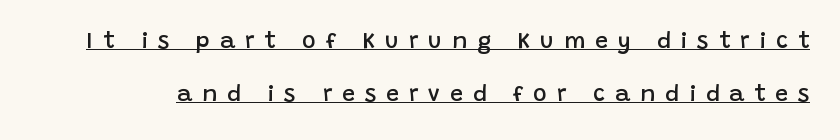
The image shows 23 px text type, upright; set loose line spacing (2.32x), unusually wide letter spacing (+0.43 em), underlined.
